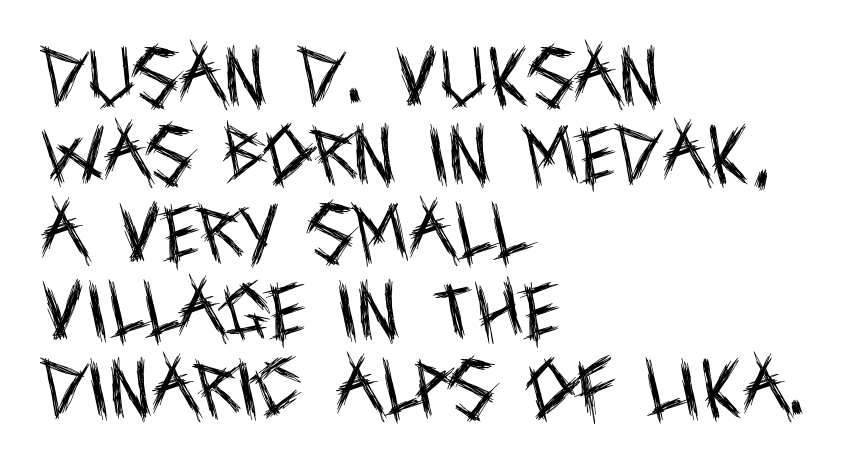
The passage shown is not underscored anywhere. No letter is thick-stroked: the sample isn't bold. This is sans-serif lettering, the kind often seen on screens and signage. Glyph-to-glyph distance matches everyday printed text.
